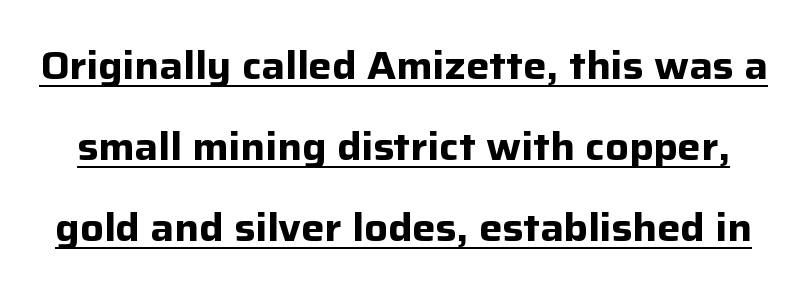
Q: Is the text bold? A: Yes.
Q: Is the text italic (slanted)? A: No, it is upright.
Q: Is the typeface a serif or a sans-serif typeface? A: Sans-serif.
Q: Is the text underlined? A: Yes.
Q: Is the spacing between letters normal or unusually wide? A: Normal.
Q: Is the spacing between lines tight, normal or loose? A: Loose.
Q: Width (condensed, normal, or wide)? A: Normal.
Q: Stroke contrast? A: Low.
Q: x-height? A: Medium.
Q: Monospaced? A: No.
